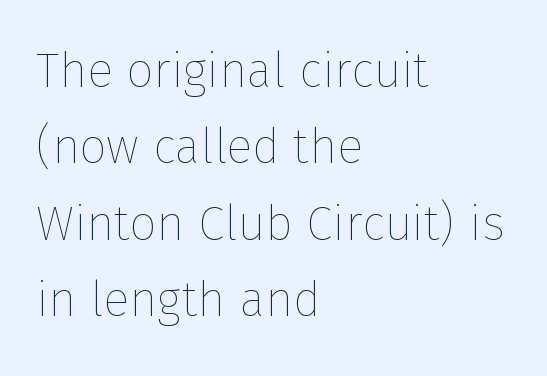
The image shows 48 px thin type, upright; set left-aligned, normal line spacing (1.59x), normal letter spacing, not underlined; low stroke contrast and a medium x-height.
